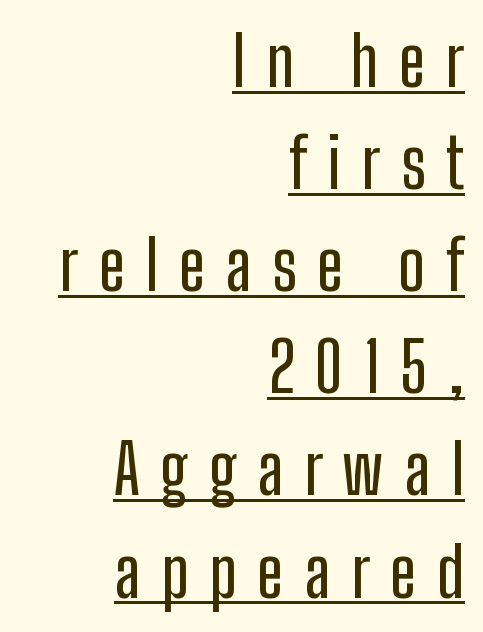
Q: Is the text italic (slanted)? A: No, it is upright.
Q: Is the typeface a serif or a sans-serif typeface? A: Sans-serif.
Q: Is the text underlined? A: Yes.
Q: How is the paragraph aligned? A: Right-aligned.
Q: Is the spacing between letters normal or unusually wide? A: Unusually wide.
Q: Is the spacing between lines tight, normal or loose? A: Normal.
Q: Width (condensed, normal, or wide)? A: Condensed.
Q: Stroke contrast? A: Low.
Q: x-height? A: Medium.
Q: Monospaced? A: No.
